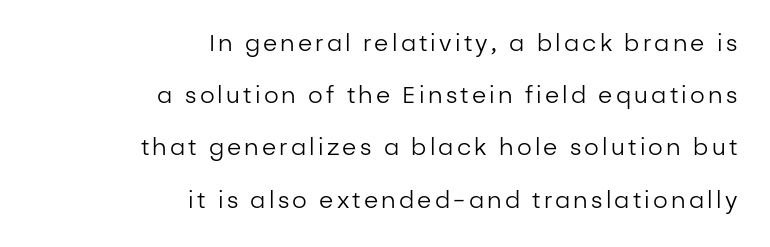
The image shows 23 px text type, upright; set right-aligned, loose line spacing (2.27x), not underlined.
